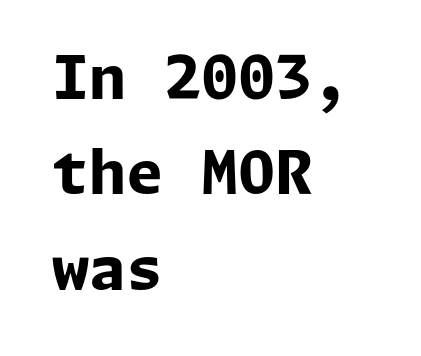
{"serif": "no", "italic": "no", "bold": "yes", "weight": "bold", "width": "normal", "stroke_contrast": "low", "x_height": "medium", "underline": "no", "align": "left", "line_spacing": "normal", "line_spacing_ratio": 1.59, "letter_spacing": "normal", "letter_spacing_em": 0.0, "glyph_px": 60}
